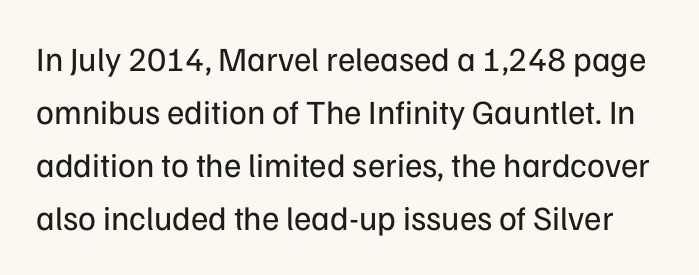
The image shows 34 px regular-weight sans-serif type, upright; set normal line spacing (1.56x), normal letter spacing, not underlined; low stroke contrast and a medium x-height.
